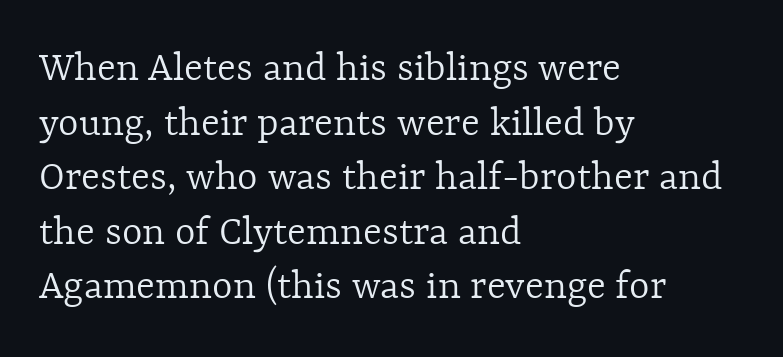
The image shows 44 px light type, upright; set left-aligned, line spacing 1.24x, normal letter spacing, not underlined; a medium x-height.
